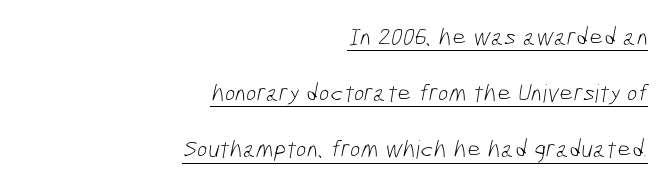
Q: Is the text bold? A: No.
Q: Is the text underlined? A: Yes.
Q: How is the paragraph aligned? A: Right-aligned.
Q: Is the spacing between letters normal or unusually wide? A: Normal.
Q: Is the spacing between lines tight, normal or loose? A: Loose.
